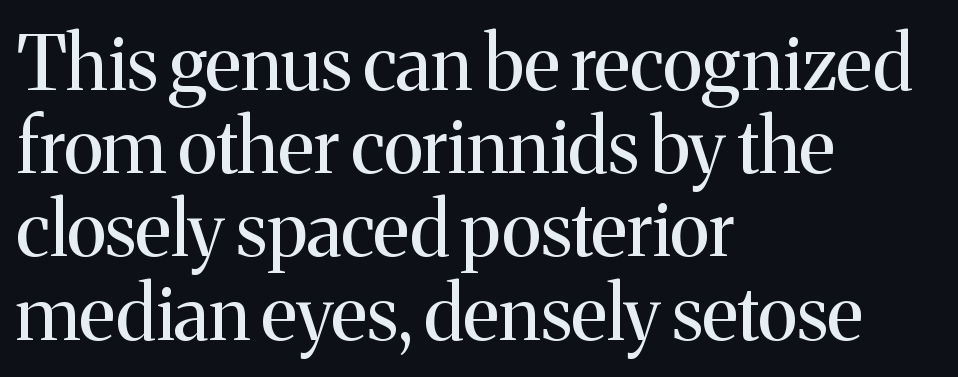
The image shows 75 px regular-weight serif type, upright; set left-aligned, tight line spacing (1.11x), normal letter spacing, not underlined; medium stroke contrast and a medium x-height.
